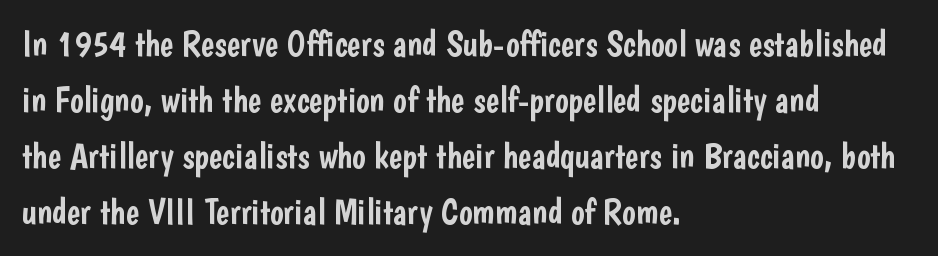
These lines are composed in type without serifs. No word sits above an underline. The font's upright variant was chosen for this text. Each letter keeps its own natural width here, so spacing adapts to shape. Characters follow at the spacing the type designer built in.
